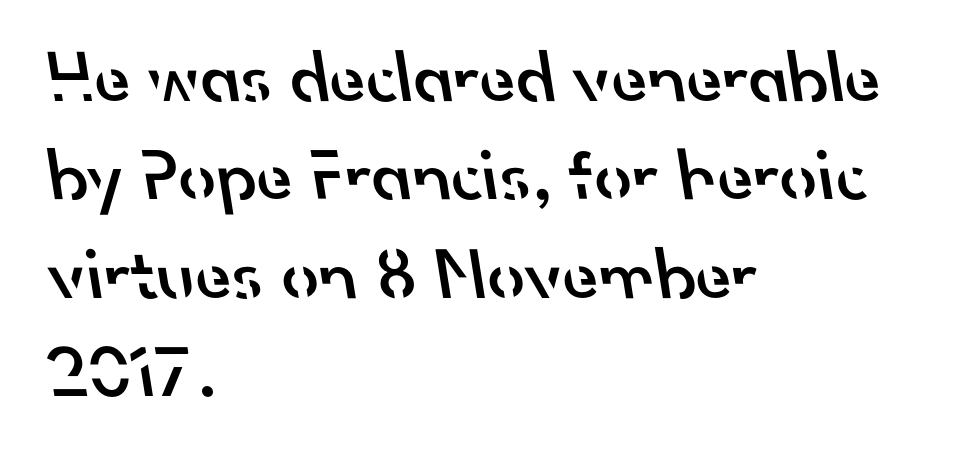
Q: Is the text bold? A: Semi-bold.
Q: Is the typeface a serif or a sans-serif typeface? A: Sans-serif.
Q: Is the text underlined? A: No.
Q: How is the paragraph aligned? A: Left-aligned.
Q: Is the spacing between letters normal or unusually wide? A: Normal.
Q: Is the spacing between lines tight, normal or loose? A: Normal.
Q: Width (condensed, normal, or wide)? A: Normal.
Q: Stroke contrast? A: Low.
Q: x-height? A: Small.
Q: Monospaced? A: No.
